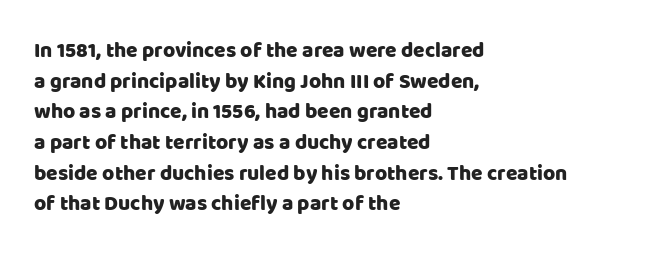
The image shows 21 px text type, upright; set left-aligned, normal line spacing (1.46x), normal letter spacing, not underlined.
